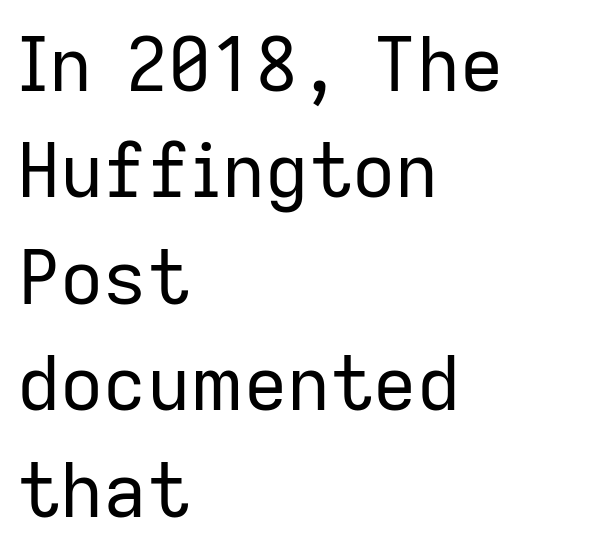
The image shows 75 px regular-weight sans-serif type, upright; set left-aligned, normal line spacing (1.42x), normal letter spacing, not underlined; low stroke contrast and a medium x-height.
